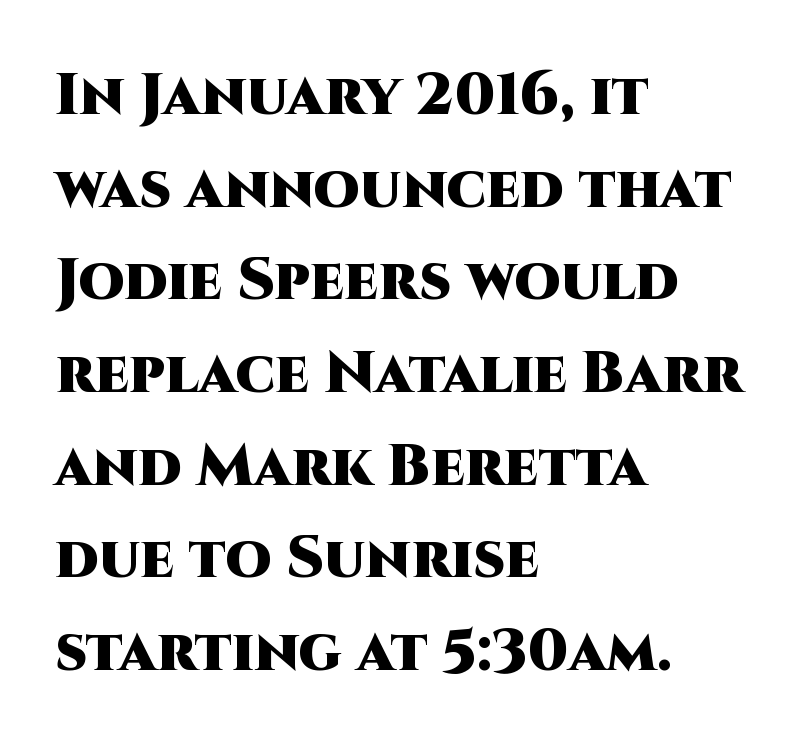
{"serif": "no", "italic": "no", "bold": "yes", "weight": "heavy", "width": "normal", "stroke_contrast": "high", "x_height": "large", "monospaced": "no", "underline": "no", "align": "left", "line_spacing": "normal", "line_spacing_ratio": 1.57, "letter_spacing": "normal", "letter_spacing_em": 0.0, "glyph_px": 59}
